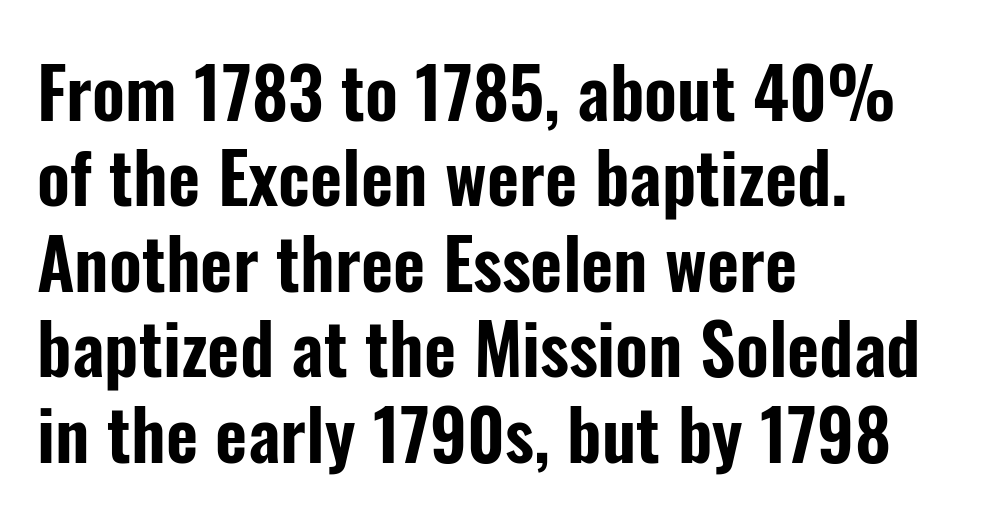
{"serif": "no", "italic": "no", "width": "condensed", "stroke_contrast": "low", "x_height": "medium", "monospaced": "no", "underline": "no", "align": "left", "line_spacing_ratio": 1.22, "letter_spacing": "normal", "letter_spacing_em": 0.0, "glyph_px": 70}
